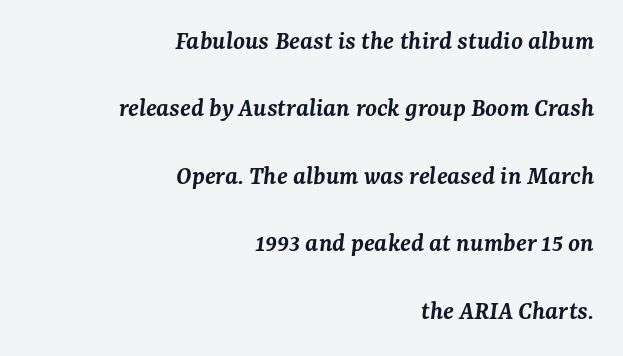
Words float on clear page, feet unadorned. There's an unmistakable incline to the writing here. What weight is shown? A semibold, between regular and bold. Rows of type keep a wide berth in the vertical direction.
